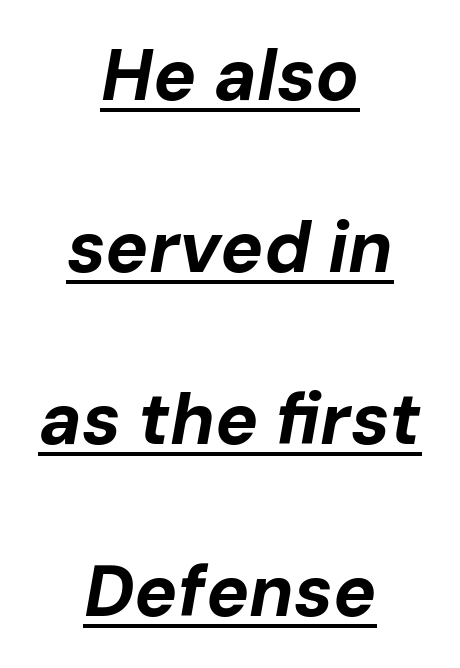
The image shows 72 px bold type, italic (leaning right); set centered, loose line spacing (2.39x), normal letter spacing, underlined; low stroke contrast and a medium x-height.
